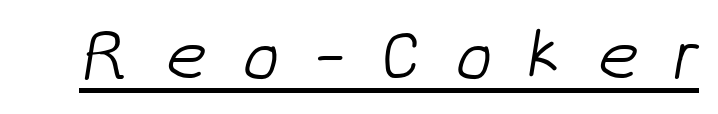
The image shows 73 px light sans-serif type; set unusually wide letter spacing (+0.49 em), underlined; low stroke contrast and a medium x-height.
